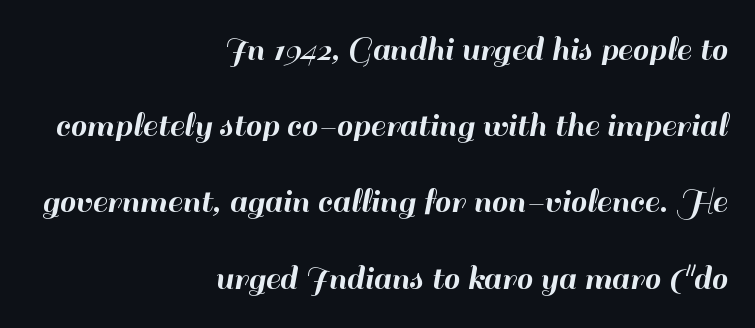
Q: Is the text italic (slanted)? A: Yes.
Q: Is the typeface a serif or a sans-serif typeface? A: Sans-serif.
Q: Is the text underlined? A: No.
Q: How is the paragraph aligned? A: Right-aligned.
Q: Is the spacing between letters normal or unusually wide? A: Normal.
Q: Is the spacing between lines tight, normal or loose? A: Loose.
Q: Width (condensed, normal, or wide)? A: Normal.
Q: Stroke contrast? A: High.
Q: x-height? A: Small.
Q: Monospaced? A: No.
